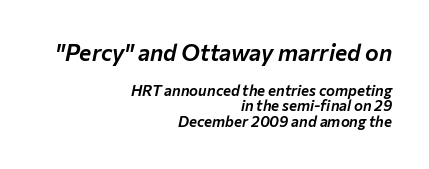
The image shows 23 px text type, italic (leaning right); set right-aligned, tight line spacing (1.05x), normal letter spacing, not underlined; the first (top) block is 1.53x larger.
